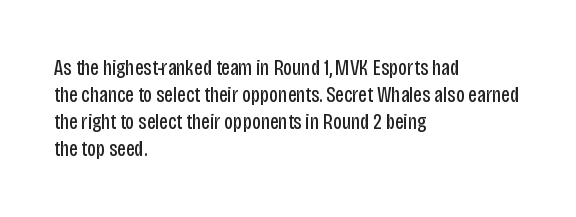
Q: Is the text bold? A: No.
Q: Is the text italic (slanted)? A: No, it is upright.
Q: Is the text underlined? A: No.
Q: How is the paragraph aligned? A: Left-aligned.
Q: Is the spacing between letters normal or unusually wide? A: Normal.
